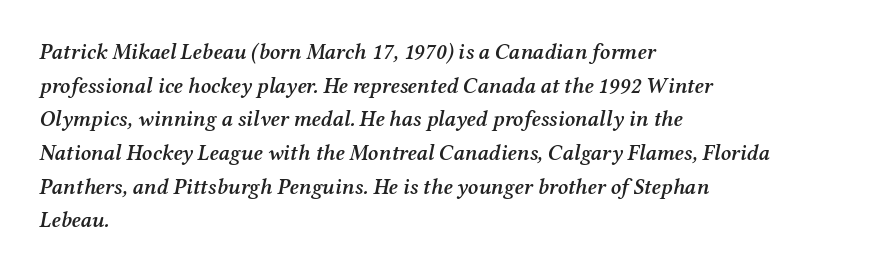
The typesetter chose a ragged-right arrangement here. What weight is shown? A semibold, between regular and bold. Notice how descenders clear the ascenders below comfortably — that's standard leading. The horizontal fit of the characters is conventional and even.
